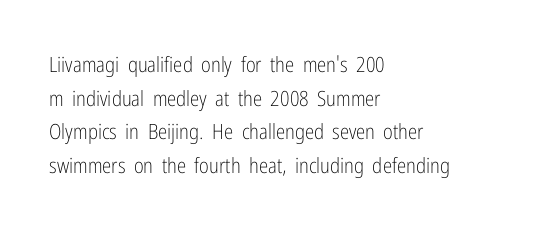
{"italic": "no", "bold": "no", "underline": "no", "align": "left", "line_spacing": "normal", "line_spacing_ratio": 1.6, "letter_spacing": "normal", "letter_spacing_em": 0.0, "glyph_px": 21}
